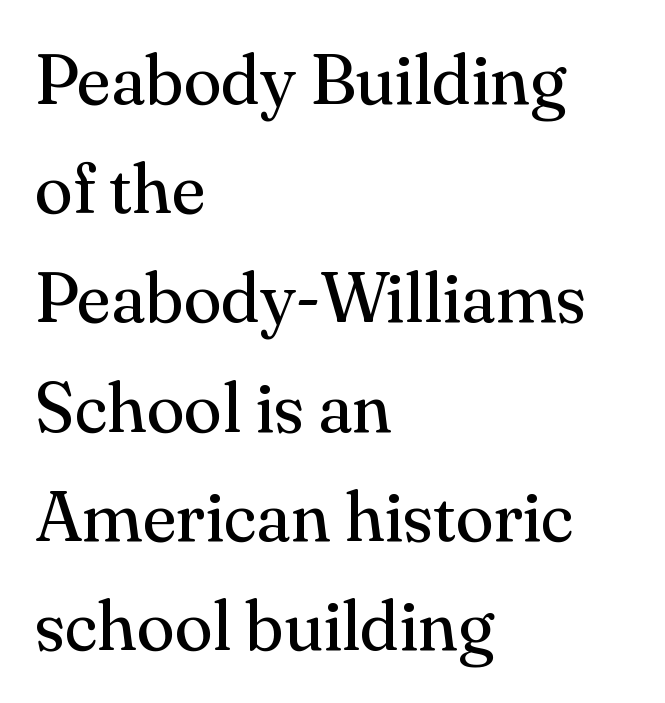
The image shows 70 px regular-weight serif type, upright; set left-aligned, normal line spacing (1.56x), normal letter spacing, not underlined; medium stroke contrast and a small x-height.
